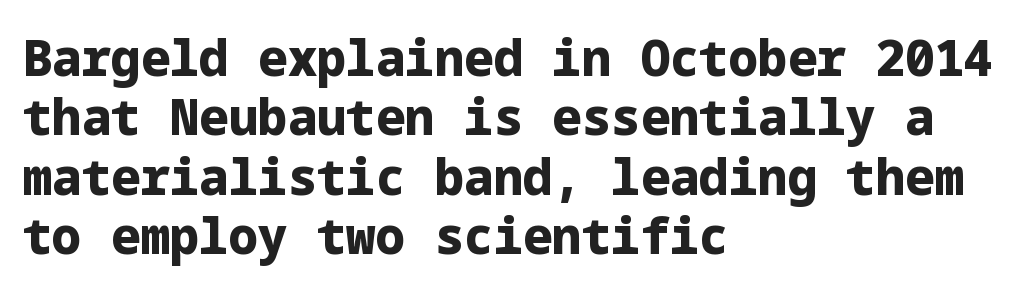
{"serif": "no", "italic": "no", "bold": "yes", "weight": "heavy", "width": "normal", "stroke_contrast": "low", "x_height": "medium", "underline": "no", "align": "left", "line_spacing_ratio": 1.21, "letter_spacing": "normal", "letter_spacing_em": 0.0, "glyph_px": 49}
